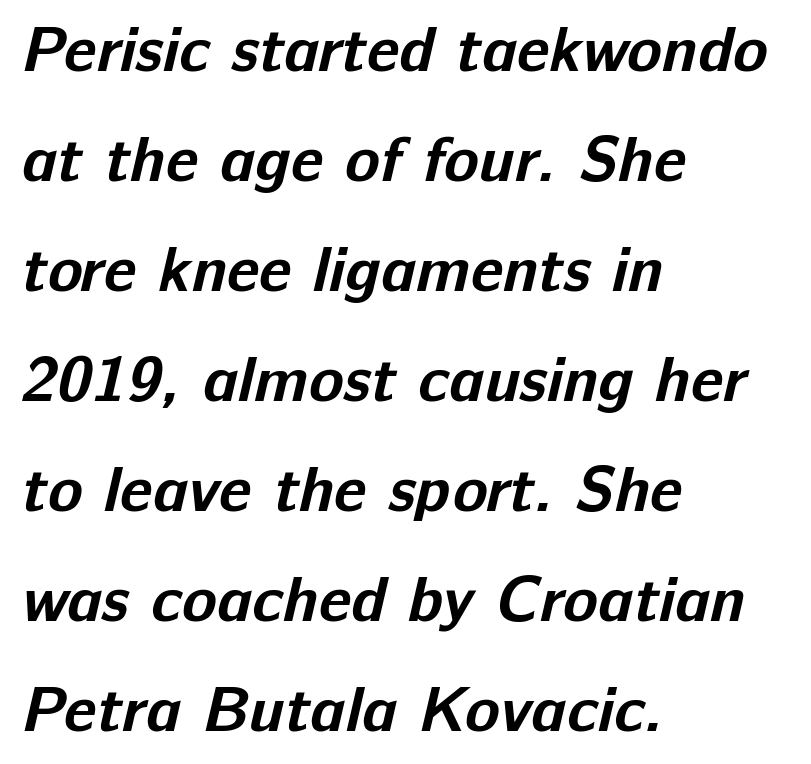
The image shows 64 px bold sans-serif type; set left-aligned, line spacing 1.72x, normal letter spacing, not underlined; low stroke contrast and a medium x-height.
